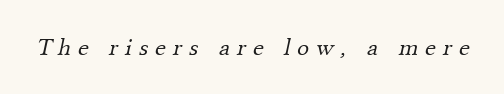
{"bold": "no", "underline": "no", "letter_spacing": "wide", "letter_spacing_em": 0.28, "glyph_px": 25}
